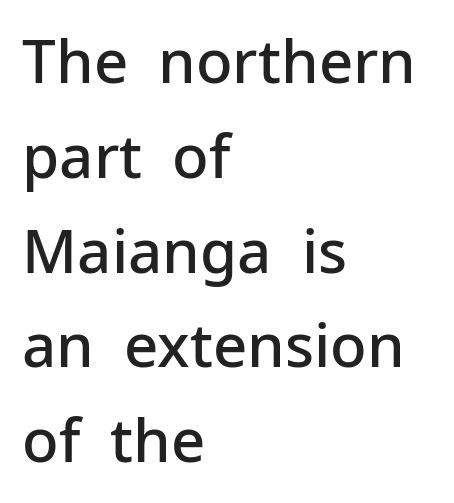
The image shows 60 px semibold sans-serif type, upright; set left-aligned, normal line spacing (1.58x), normal letter spacing, not underlined; low stroke contrast and a medium x-height.
